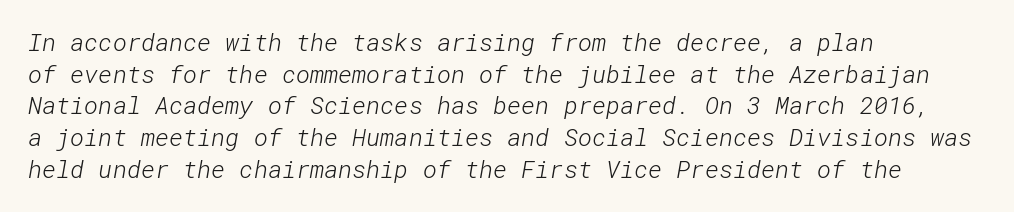
The image shows 24 px text type; set left-aligned, normal line spacing (1.32x), normal letter spacing, not underlined.
